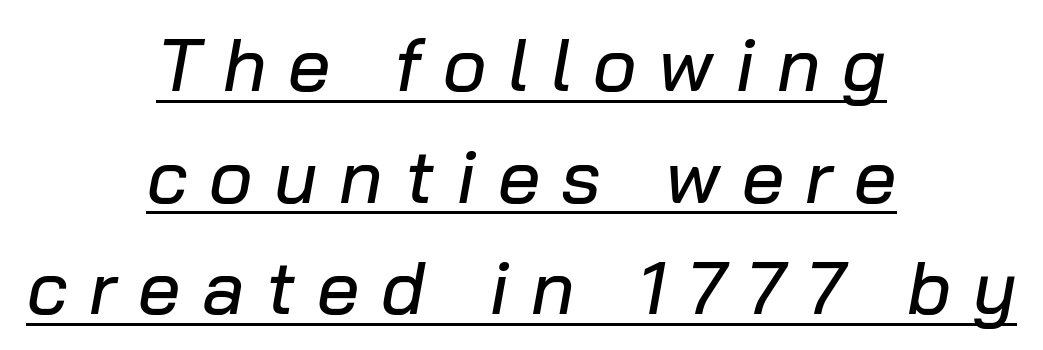
The image shows 75 px text type, italic (leaning right); set centered, normal line spacing (1.49x), unusually wide letter spacing (+0.29 em), underlined; low stroke contrast and a medium x-height.
